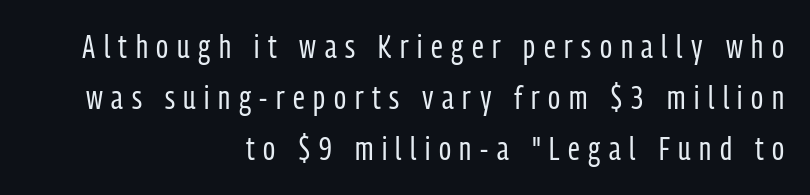
Q: Is the text bold? A: No.
Q: Is the text italic (slanted)? A: No, it is upright.
Q: Is the typeface a serif or a sans-serif typeface? A: Sans-serif.
Q: Is the text underlined? A: No.
Q: How is the paragraph aligned? A: Right-aligned.
Q: Is the spacing between letters normal or unusually wide? A: Unusually wide.
Q: Is the spacing between lines tight, normal or loose? A: Normal.
Q: Width (condensed, normal, or wide)? A: Condensed.
Q: Stroke contrast? A: Low.
Q: x-height? A: Medium.
Q: Monospaced? A: No.
